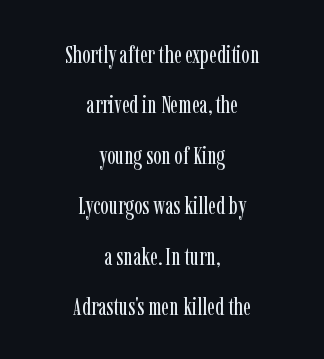
Q: Is the text bold? A: No.
Q: Is the text italic (slanted)? A: No, it is upright.
Q: Is the text underlined? A: No.
Q: How is the paragraph aligned? A: Centered.
Q: Is the spacing between letters normal or unusually wide? A: Normal.
Q: Is the spacing between lines tight, normal or loose? A: Loose.
